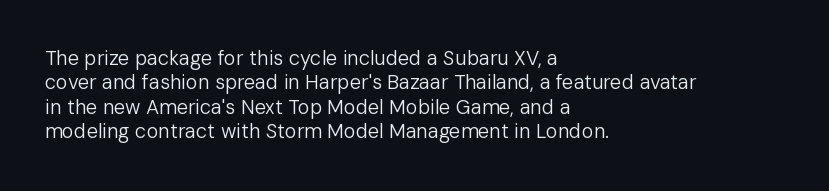
The image shows 20 px text type, upright; set left-aligned, line spacing 1.22x, normal letter spacing, not underlined.
